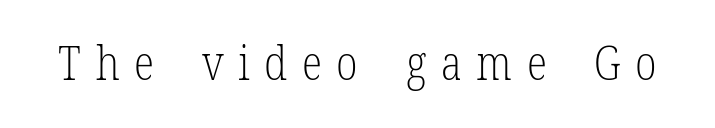
The image shows 47 px light, condensed serif type, upright; set unusually wide letter spacing (+0.31 em), not underlined; low stroke contrast and a medium x-height.
